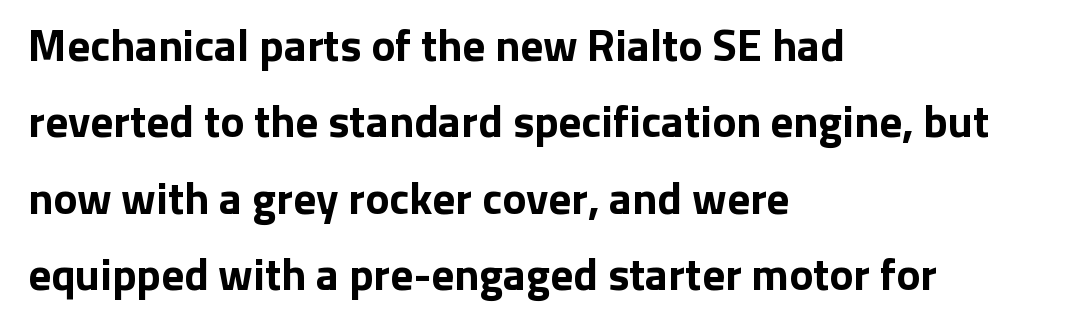
Words appear dense and cohesive because spacing is normal. Note the varied advance widths — an 'i' is clearly narrower than an 'm'. Typeset ragged right — the left edge is the straight one. Whoever set this chose a conventional vertical rhythm.
